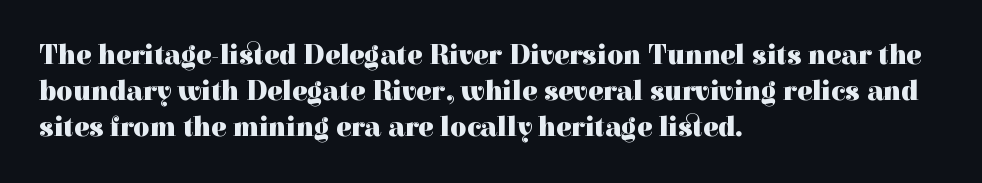
The line texture is even and compact thanks to regular tracking. In terms of leading, this rendering sits right in the middle. A typesetter would call this proportional, since set widths differ per character. Teacher's note: observe the even left margin — that is flush-left alignment. Chunky letters — that's bold for sure. The space directly below the letters is spotless.
